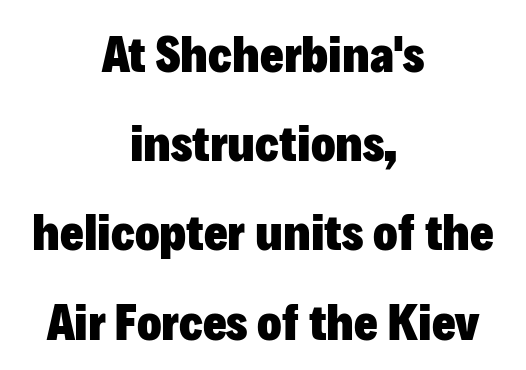
{"serif": "no", "italic": "no", "bold": "yes", "weight": "heavy", "width": "normal", "stroke_contrast": "low", "x_height": "medium", "monospaced": "no", "underline": "no", "align": "center", "line_spacing_ratio": 1.75, "letter_spacing": "normal", "letter_spacing_em": 0.0, "glyph_px": 51}
